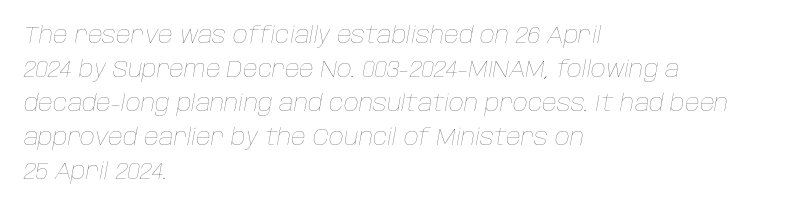
Q: Is the text bold? A: No.
Q: Is the text italic (slanted)? A: Yes, it leans right by about 10 degrees.
Q: Is the text underlined? A: No.
Q: How is the paragraph aligned? A: Left-aligned.
Q: Is the spacing between letters normal or unusually wide? A: Normal.
Q: Is the spacing between lines tight, normal or loose? A: Normal.
